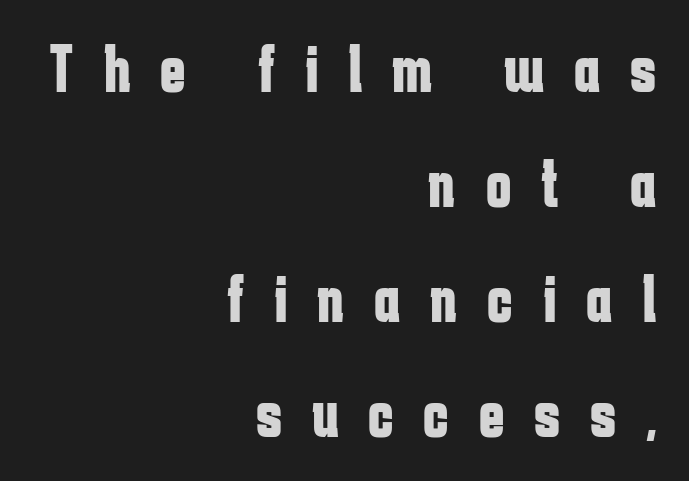
The image shows 68 px bold, condensed sans-serif type, upright; set right-aligned, normal line spacing (1.69x), unusually wide letter spacing (+0.44 em), not underlined; low stroke contrast and a medium x-height.
